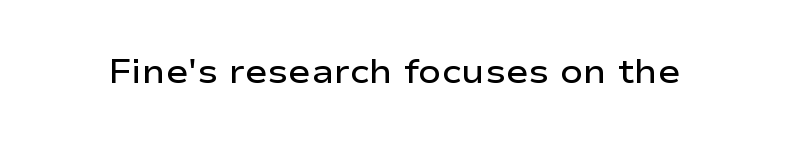
{"serif": "no", "italic": "no", "bold": "semi", "weight": "semibold", "width": "wide", "stroke_contrast": "low", "x_height": "medium", "monospaced": "no", "underline": "no", "letter_spacing": "normal", "letter_spacing_em": 0.0, "glyph_px": 34}
